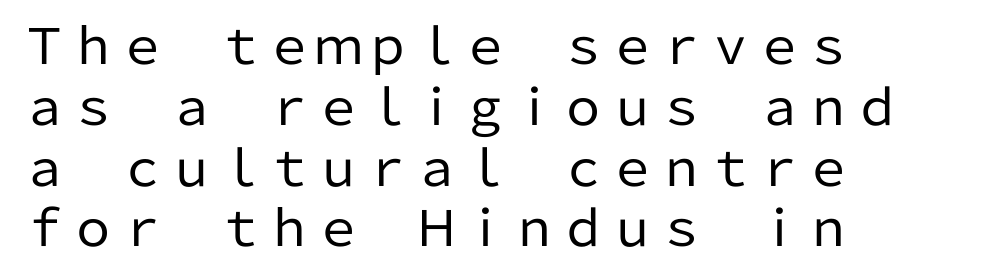
Character widths vary here, with narrow letters taking less room than wide ones. The type family on display is of the sans-serif kind. Each stroke keeps to a modest, everyday thickness or less. Visually the block forms a straight wall on the left and a jagged coastline on the right.
